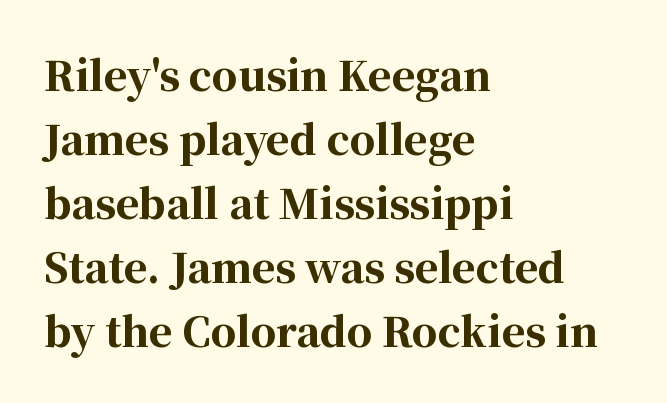
Upright lettering throughout. Do the characters align in a grid? No, the font is proportional. Underlining? Definitely not there. Which margin do the lines hug? The left one — the right edge is uneven.
